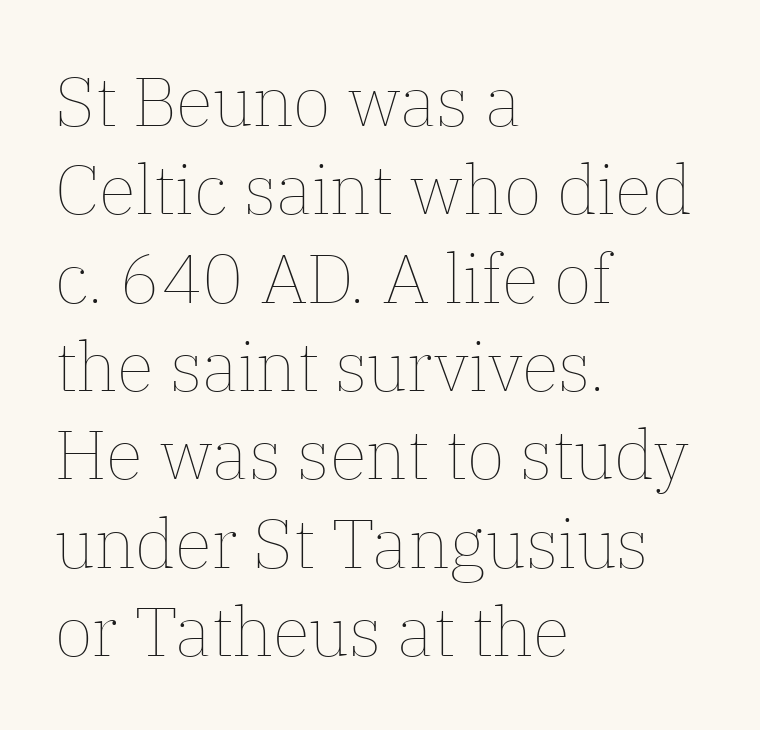
The image shows 69 px thin type, upright; set left-aligned, normal line spacing (1.28x), normal letter spacing, not underlined; low stroke contrast and a medium x-height.
